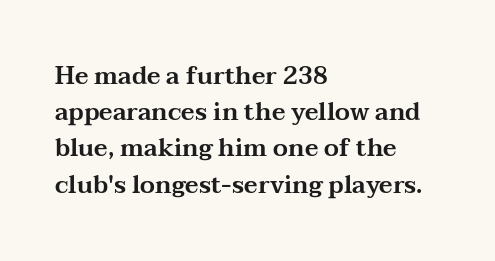
{"italic": "no", "underline": "no", "align": "left", "line_spacing": "normal", "line_spacing_ratio": 1.51, "letter_spacing": "normal", "letter_spacing_em": 0.0, "glyph_px": 24}
